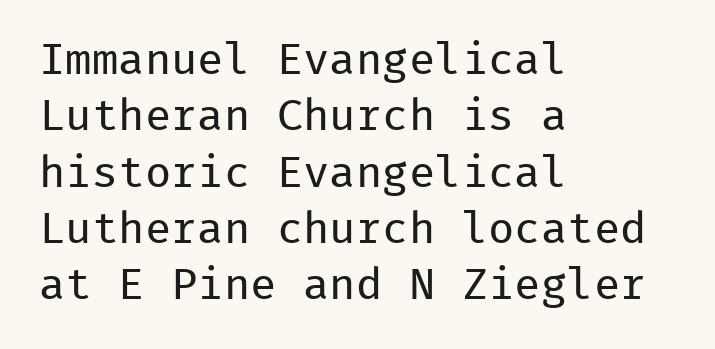
{"serif": "no", "italic": "no", "bold": "no", "weight": "regular", "width": "normal", "stroke_contrast": "low", "x_height": "medium", "monospaced": "yes", "underline": "no", "align": "left", "line_spacing": "normal", "line_spacing_ratio": 1.28, "letter_spacing": "normal", "letter_spacing_em": 0.0, "glyph_px": 44}
